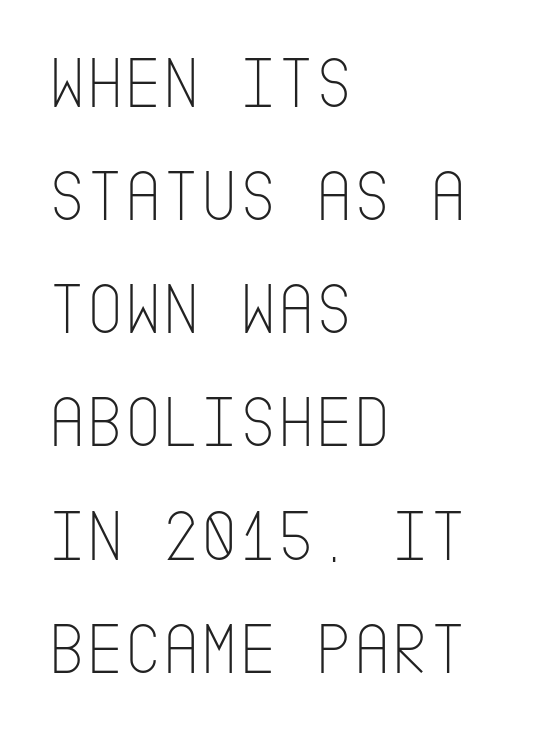
Ascenders rise straight up at ninety degrees. Look at the bottom of the vertical strokes: they stop flat, with no serifs. Descenders are the only things crossing below the line. These glyphs show unthickened strokes, regular width or finer. Letter spacing: default.
